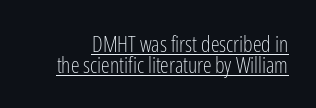
Vertical spacing — tight. The gaps between neighbouring characters are ordinary and unremarkable. No italicization has been applied; the sample stays upright. Notice how a bar underscores the lettering throughout.
